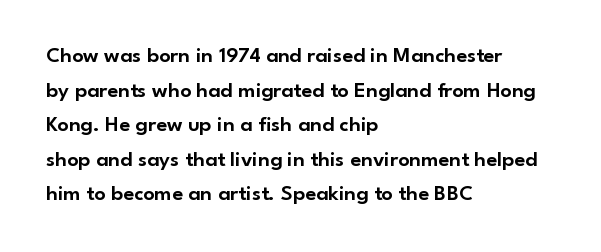
The image shows 22 px text type, upright; set left-aligned, normal line spacing (1.57x), normal letter spacing, not underlined.
